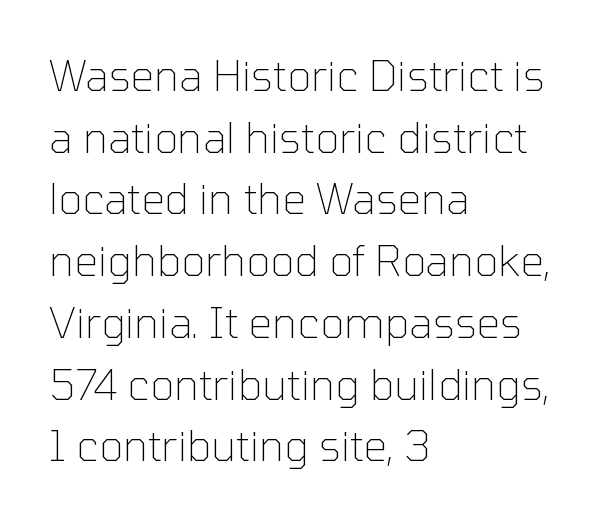
This sample has the flowing, uneven cadence of proportional lettering. Quick note: interline space is typical. The weight tops out at a normal text grade. Does the copy run flush right? No — it runs flush left. Posture: straight, roman, zero tilt.
